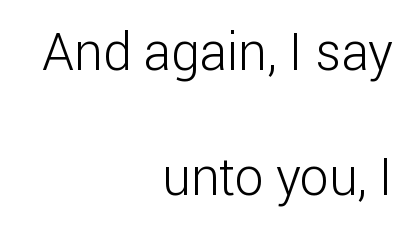
Q: Is the text bold? A: No.
Q: Is the text italic (slanted)? A: No, it is upright.
Q: Is the typeface a serif or a sans-serif typeface? A: Sans-serif.
Q: Is the text underlined? A: No.
Q: How is the paragraph aligned? A: Right-aligned.
Q: Is the spacing between letters normal or unusually wide? A: Normal.
Q: Is the spacing between lines tight, normal or loose? A: Loose.
Q: Width (condensed, normal, or wide)? A: Normal.
Q: Stroke contrast? A: Low.
Q: x-height? A: Medium.
Q: Monospaced? A: No.
